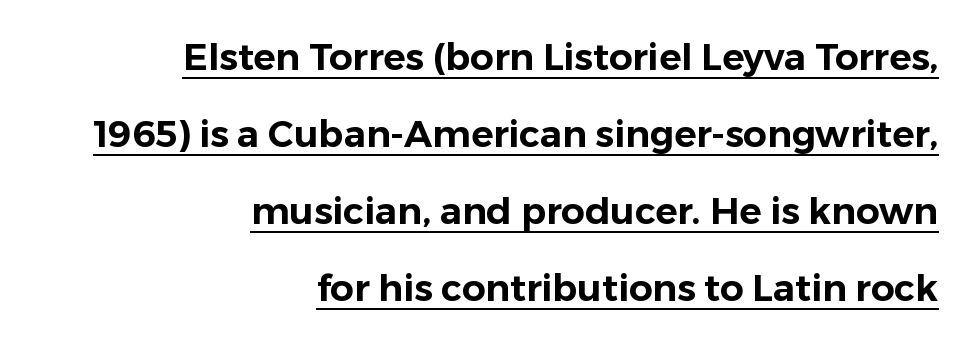
The image shows 37 px sans-serif type, upright; set right-aligned, loose line spacing (2.08x), normal letter spacing, underlined; low stroke contrast and a medium x-height.
